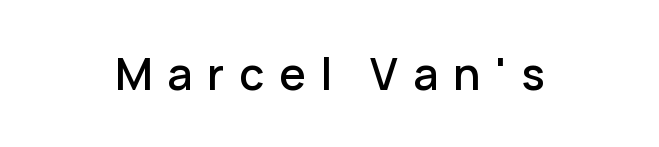
Glance below the letters and you will spot only blank space. The letters stand upright; this is a roman face. Someone cranked the tracking dial way up on this one. A typesetter would call this proportional, since set widths differ per character.
